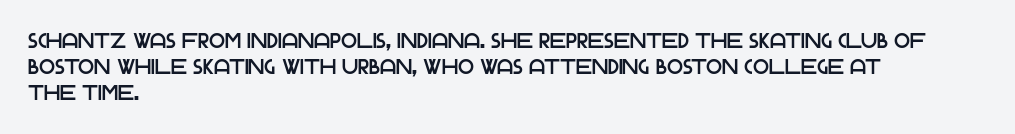
Q: Is the text italic (slanted)? A: No, it is upright.
Q: Is the text underlined? A: No.
Q: How is the paragraph aligned? A: Left-aligned.
Q: Is the spacing between letters normal or unusually wide? A: Normal.
Q: Is the spacing between lines tight, normal or loose? A: Normal.
